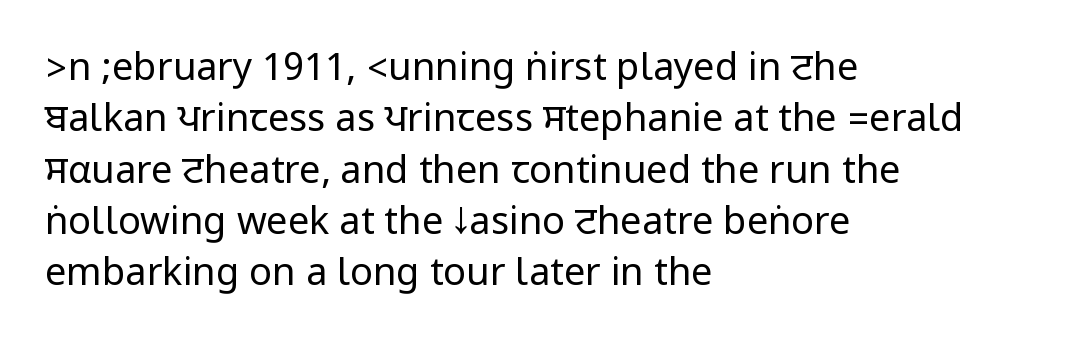
{"serif": "no", "italic": "no", "bold": "no", "weight": "regular", "width": "condensed", "stroke_contrast": "low", "underline": "no", "align": "left", "line_spacing": "normal", "line_spacing_ratio": 1.35, "letter_spacing": "normal", "letter_spacing_em": 0.0, "glyph_px": 38}
